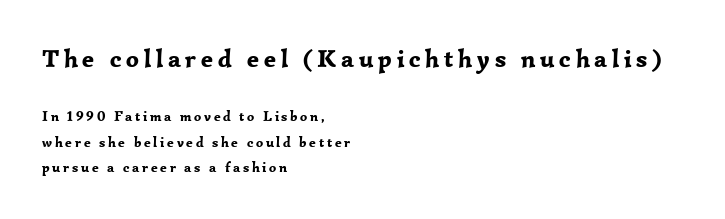
Does the weight exceed regular? Yes, all the way to bold. The words here are not underlined. One-word summary of the alignment: left. Does the lettering tilt? It doesn't — this is upright. Block one is the big one; block two sits smaller underneath.
